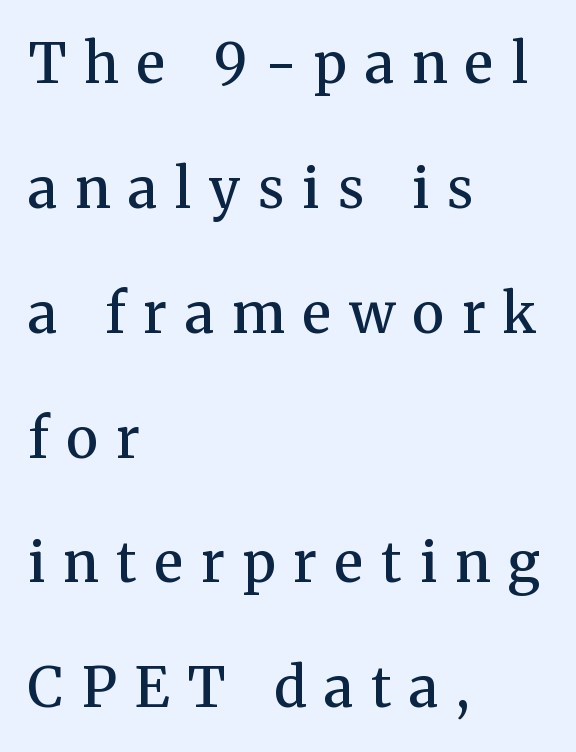
{"serif": "yes", "italic": "no", "bold": "semi", "weight": "semibold", "width": "normal", "stroke_contrast": "medium", "x_height": "medium", "monospaced": "no", "underline": "no", "align": "left", "line_spacing": "loose", "line_spacing_ratio": 2.27, "letter_spacing": "wide", "letter_spacing_em": 0.33, "glyph_px": 55}
